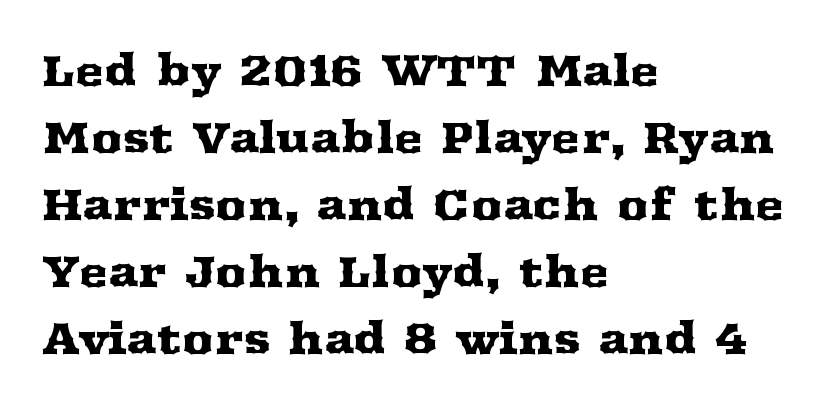
{"serif": "yes", "italic": "no", "width": "wide", "stroke_contrast": "medium", "x_height": "medium", "monospaced": "no", "underline": "no", "align": "left", "line_spacing": "normal", "line_spacing_ratio": 1.52, "letter_spacing": "normal", "letter_spacing_em": 0.0, "glyph_px": 44}
